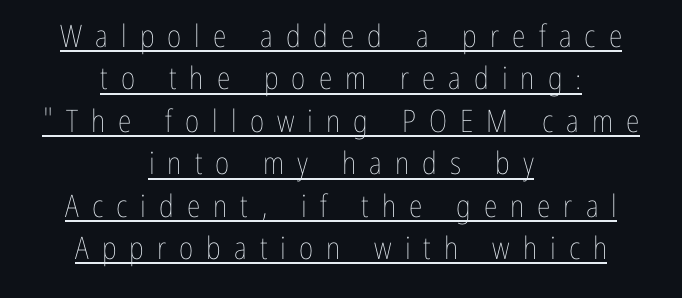
The font sits on the lighter half of the weight spectrum, regular included. Words appear elongated and porous because spacing is wide. Emphasis is given by a line drawn under the lettering. Horizontal bands of white between lines are of average thickness. Where is the straight margin? There isn't one; the lines are centered.
